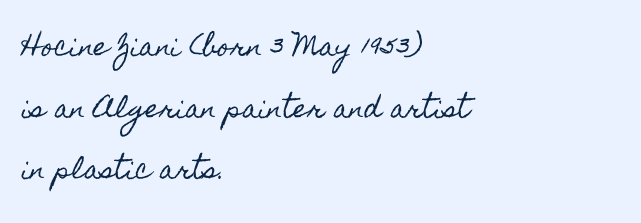
The image shows 25 px text type; set left-aligned, loose line spacing (2.47x), normal letter spacing, not underlined.
